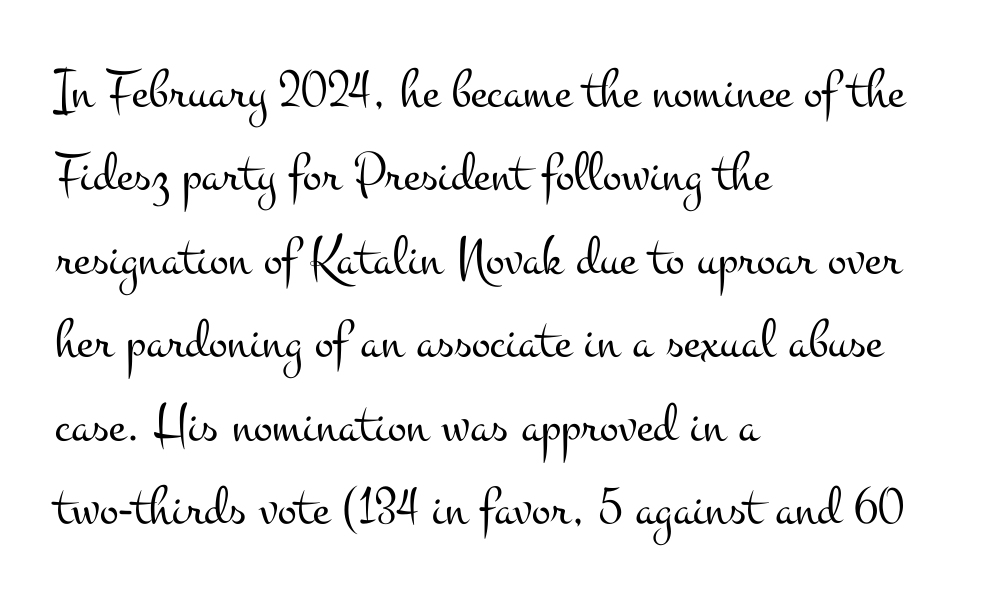
The image shows 56 px light, wide serif type; set left-aligned, normal line spacing (1.49x), normal letter spacing, not underlined; medium stroke contrast and a small x-height.
